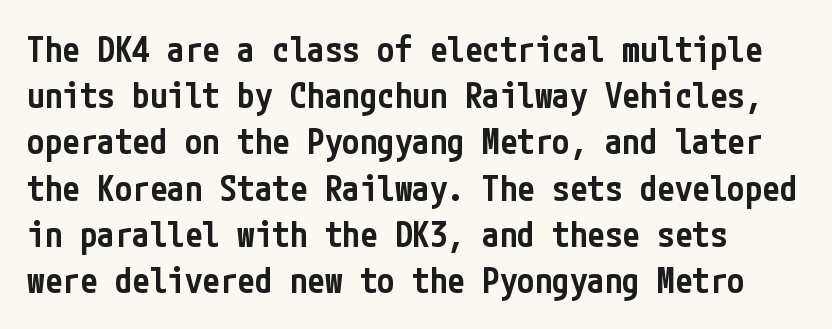
Q: Is the text bold? A: Semi-bold.
Q: Is the text italic (slanted)? A: No, it is upright.
Q: Is the typeface a serif or a sans-serif typeface? A: Sans-serif.
Q: Is the text underlined? A: No.
Q: How is the paragraph aligned? A: Left-aligned.
Q: Is the spacing between letters normal or unusually wide? A: Normal.
Q: Is the spacing between lines tight, normal or loose? A: Normal.
Q: Width (condensed, normal, or wide)? A: Condensed.
Q: Stroke contrast? A: Low.
Q: x-height? A: Medium.
